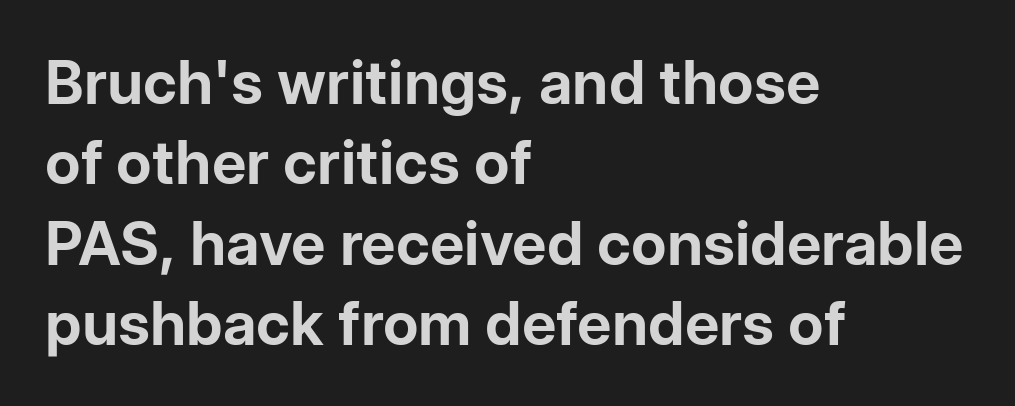
Q: Is the text bold? A: Yes.
Q: Is the text italic (slanted)? A: No, it is upright.
Q: Is the typeface a serif or a sans-serif typeface? A: Sans-serif.
Q: Is the text underlined? A: No.
Q: How is the paragraph aligned? A: Left-aligned.
Q: Is the spacing between letters normal or unusually wide? A: Normal.
Q: Is the spacing between lines tight, normal or loose? A: Normal.
Q: Width (condensed, normal, or wide)? A: Normal.
Q: Stroke contrast? A: Low.
Q: x-height? A: Medium.
Q: Monospaced? A: No.
